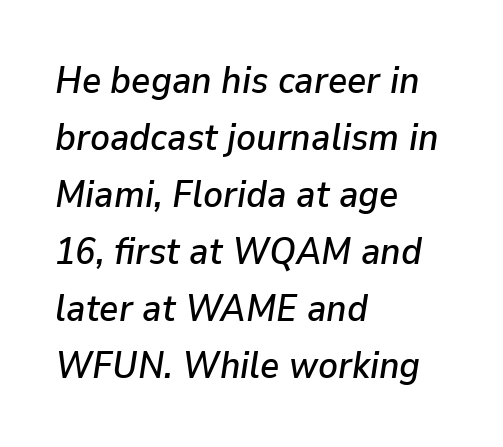
{"italic": "yes", "lean": "right", "slant_degrees": 9, "width": "normal", "stroke_contrast": "low", "x_height": "medium", "monospaced": "no", "underline": "no", "align": "left", "line_spacing": "normal", "line_spacing_ratio": 1.54, "letter_spacing": "normal", "letter_spacing_em": 0.0, "glyph_px": 37}
